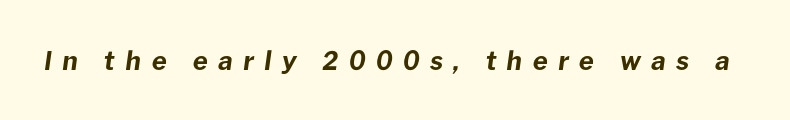
{"italic": "yes", "lean": "right", "slant_degrees": 8, "bold": "yes", "underline": "no", "letter_spacing": "wide", "letter_spacing_em": 0.4, "glyph_px": 26}
